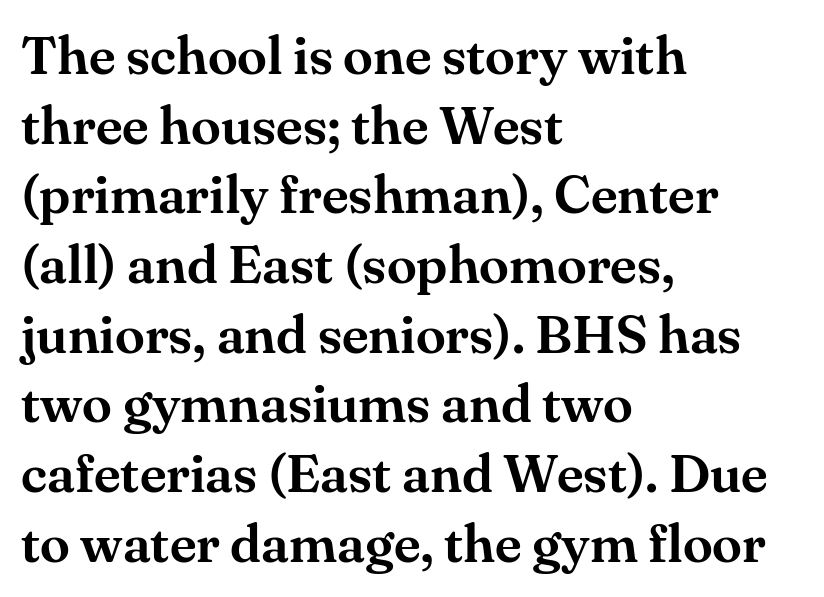
This sample has the flowing, uneven cadence of proportional lettering. These lines keep a tight, regular rhythm from letter to letter. Does the type have serifs? Yes, each stem ends in a small foot. Rendered with straight, roman letterforms. The gap between lines stays unmarked. Baseline-to-baseline distance is the conventional proportion of letter height.
